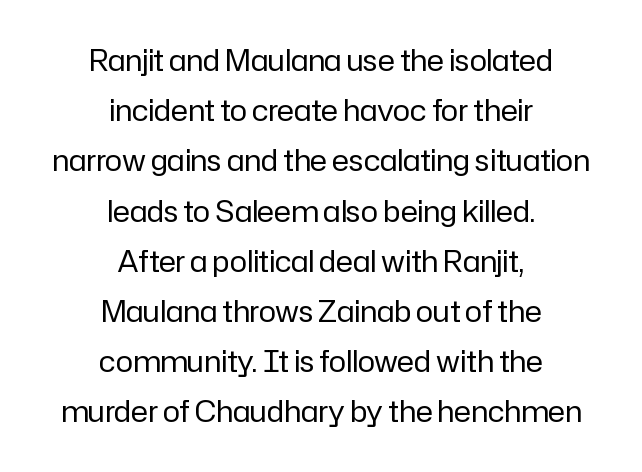
Q: Is the text bold? A: No.
Q: Is the text italic (slanted)? A: No, it is upright.
Q: Is the typeface a serif or a sans-serif typeface? A: Sans-serif.
Q: Is the text underlined? A: No.
Q: How is the paragraph aligned? A: Centered.
Q: Is the spacing between letters normal or unusually wide? A: Normal.
Q: Width (condensed, normal, or wide)? A: Normal.
Q: Stroke contrast? A: Low.
Q: x-height? A: Medium.
Q: Monospaced? A: No.
